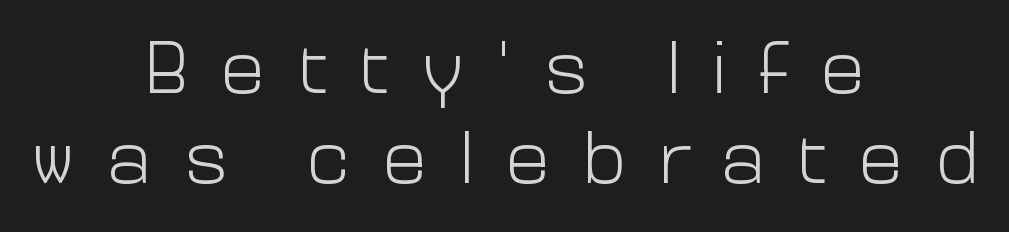
The image shows 75 px light sans-serif type, upright; set centered, line spacing 1.2x, unusually wide letter spacing (+0.42 em), not underlined; low stroke contrast and a medium x-height.
